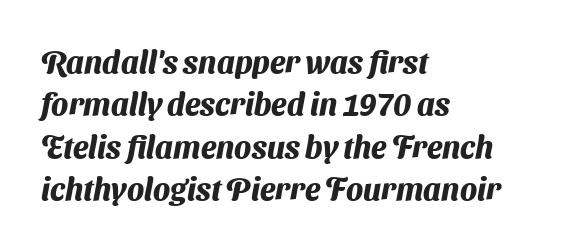
Q: Is the text bold? A: Yes.
Q: Is the typeface a serif or a sans-serif typeface? A: Sans-serif.
Q: Is the text underlined? A: No.
Q: How is the paragraph aligned? A: Left-aligned.
Q: Is the spacing between letters normal or unusually wide? A: Normal.
Q: Is the spacing between lines tight, normal or loose? A: Normal.
Q: Width (condensed, normal, or wide)? A: Normal.
Q: Stroke contrast? A: Medium.
Q: x-height? A: Medium.
Q: Monospaced? A: No.
